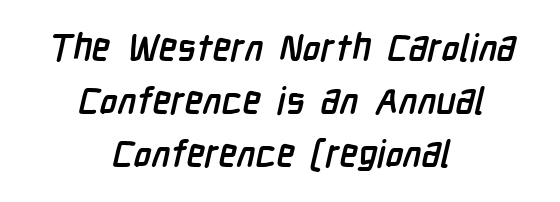
{"serif": "no", "bold": "yes", "weight": "semibold", "width": "condensed", "stroke_contrast": "low", "x_height": "medium", "monospaced": "no", "underline": "no", "align": "center", "line_spacing": "normal", "line_spacing_ratio": 1.43, "letter_spacing": "normal", "letter_spacing_em": 0.0, "glyph_px": 37}
